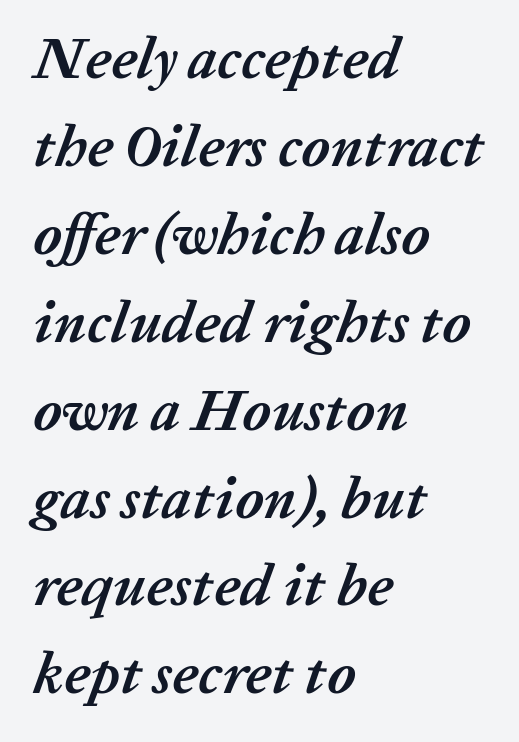
The gap between lines stays unmarked. A typesetter would call this proportional, since set widths differ per character. The tracking reads as untouched default to a designer's eye. The glyphs look as if they've been sheared to an angle.
